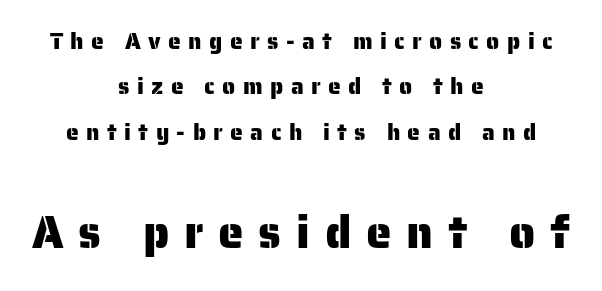
{"serif": "no", "italic": "no", "width": "normal", "stroke_contrast": "low", "x_height": "medium", "monospaced": "no", "underline": "no", "align": "center", "line_spacing": "loose", "line_spacing_ratio": 1.97, "letter_spacing": "wide", "letter_spacing_em": 0.32, "larger_block": "second", "size_ratio": 2.0, "glyph_px": 46}
